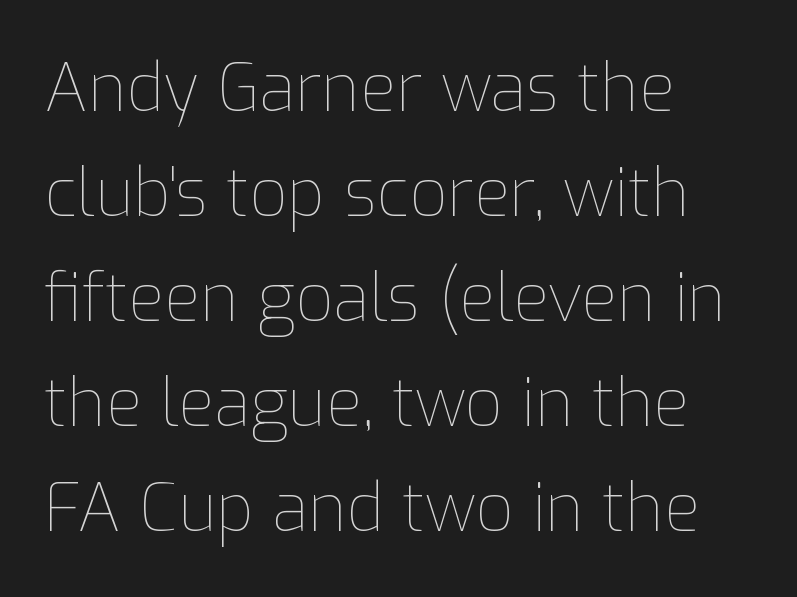
Q: Is the text bold? A: No.
Q: Is the text italic (slanted)? A: No, it is upright.
Q: Is the text underlined? A: No.
Q: How is the paragraph aligned? A: Left-aligned.
Q: Is the spacing between letters normal or unusually wide? A: Normal.
Q: Is the spacing between lines tight, normal or loose? A: Normal.
Q: Width (condensed, normal, or wide)? A: Normal.
Q: Stroke contrast? A: Low.
Q: x-height? A: Medium.
Q: Monospaced? A: No.
